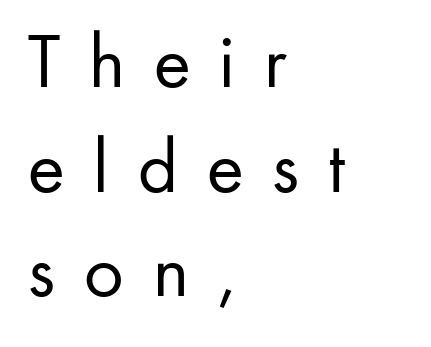
The image shows 78 px regular-weight sans-serif type, upright; set left-aligned, normal line spacing (1.34x), unusually wide letter spacing (+0.37 em), not underlined; low stroke contrast and a small x-height.
